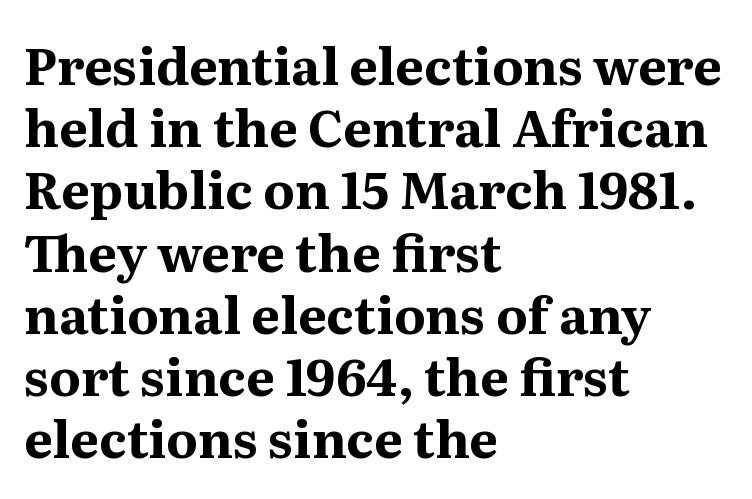
{"serif": "yes", "italic": "no", "bold": "yes", "weight": "bold", "width": "normal", "stroke_contrast": "medium", "x_height": "medium", "monospaced": "no", "underline": "no", "align": "left", "line_spacing_ratio": 1.22, "letter_spacing": "normal", "letter_spacing_em": 0.0, "glyph_px": 51}
